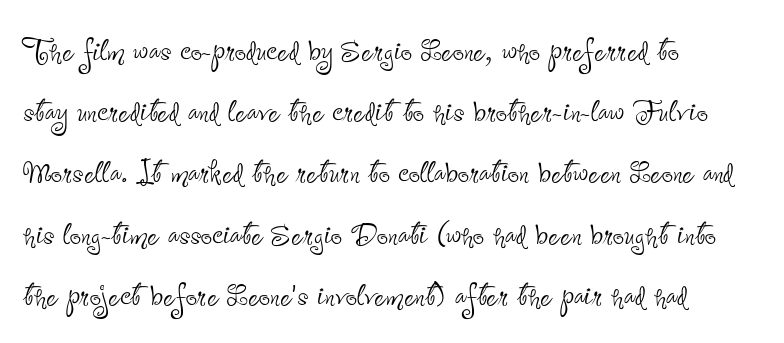
{"serif": "no", "bold": "no", "weight": "thin", "width": "condensed", "stroke_contrast": "low", "x_height": "small", "monospaced": "no", "underline": "no", "align": "left", "line_spacing": "normal", "line_spacing_ratio": 1.53, "letter_spacing": "normal", "letter_spacing_em": 0.0, "glyph_px": 40}
